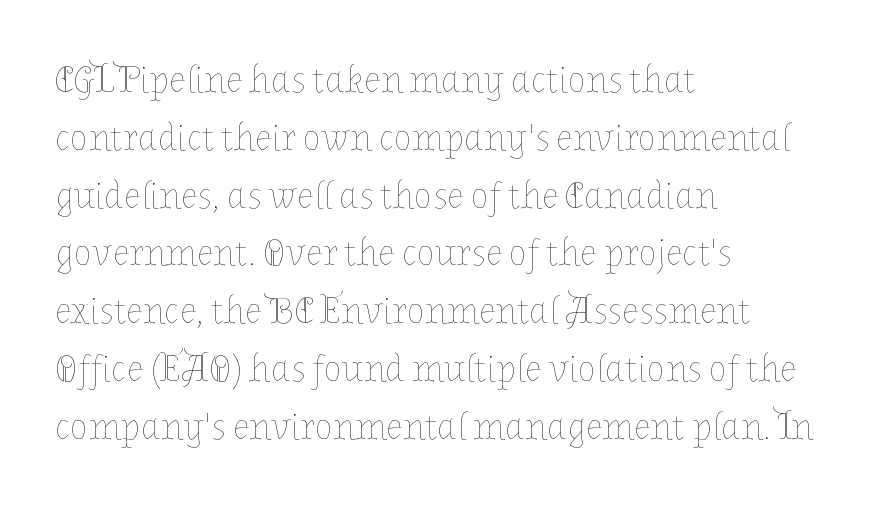
The image shows 38 px thin type, upright; set left-aligned, normal line spacing (1.52x), normal letter spacing, not underlined; low stroke contrast and a medium x-height.
